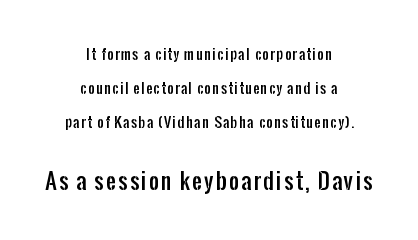
Note: smaller setting up top, larger setting below. Centered paragraph, ragged on both sides. If you measured baseline to baseline, you'd find a long distance. Designer's note — italics off, roman on. The strip under each line holds only bare page.
